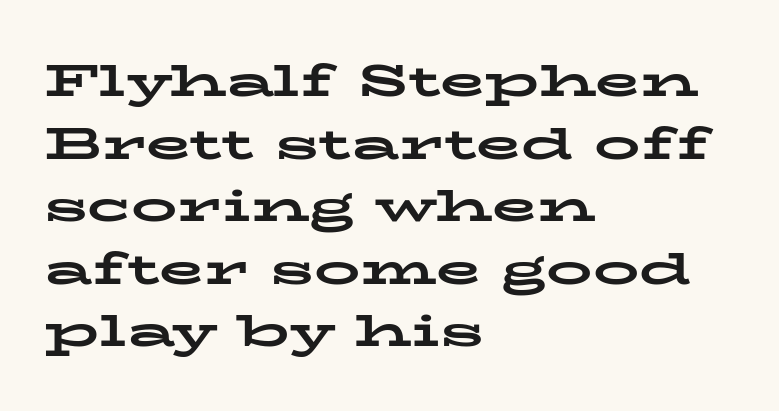
Is the letter spacing exaggerated? No — it looks like the ordinary default. This is the regular roman posture of the typeface. The rendering shows small feet on the letterforms — a serif design. Line starts are locked; line ends wander.
